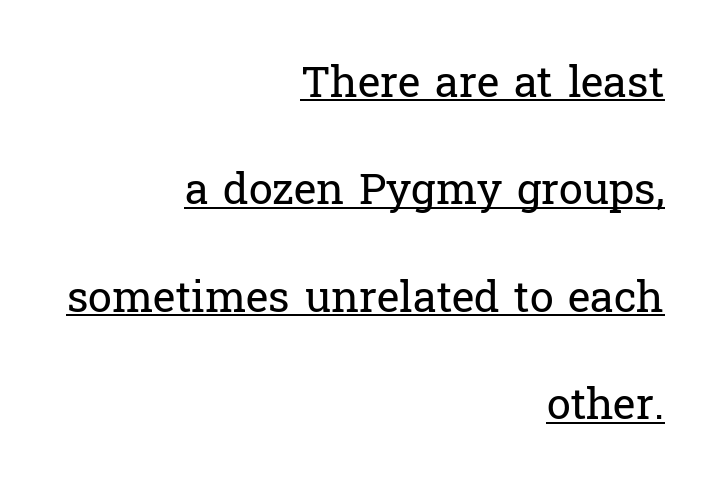
The image shows 43 px regular-weight serif type, upright; set right-aligned, loose line spacing (2.5x), normal letter spacing, underlined; low stroke contrast and a medium x-height.
